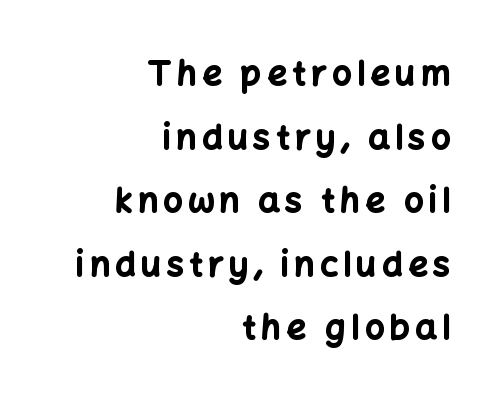
{"serif": "no", "italic": "no", "bold": "yes", "weight": "bold", "width": "normal", "stroke_contrast": "low", "x_height": "medium", "monospaced": "no", "underline": "no", "align": "right", "line_spacing_ratio": 1.87, "glyph_px": 34}
